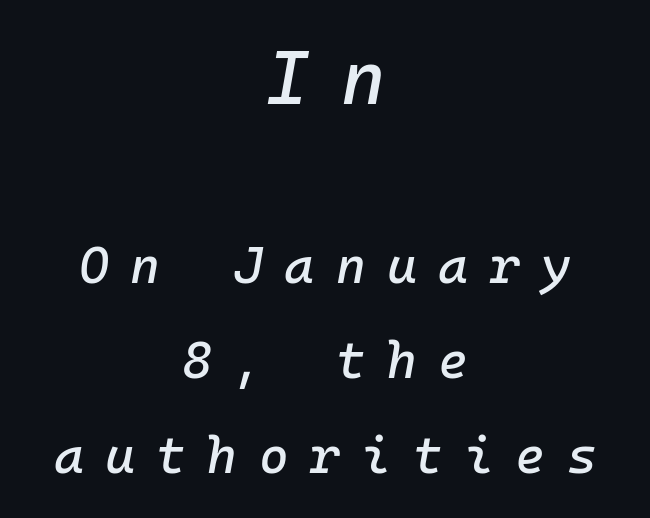
Q: Is the text italic (slanted)? A: Yes, it leans right by about 10 degrees.
Q: Is the text underlined? A: No.
Q: How is the paragraph aligned? A: Centered.
Q: Is the spacing between letters normal or unusually wide? A: Unusually wide.
Q: Which block of text is set in a larger size, the first (top) or the second (bottom)? A: The first (top) one.
Q: Width (condensed, normal, or wide)? A: Normal.
Q: Stroke contrast? A: Low.
Q: x-height? A: Medium.
Q: Monospaced? A: Yes.
